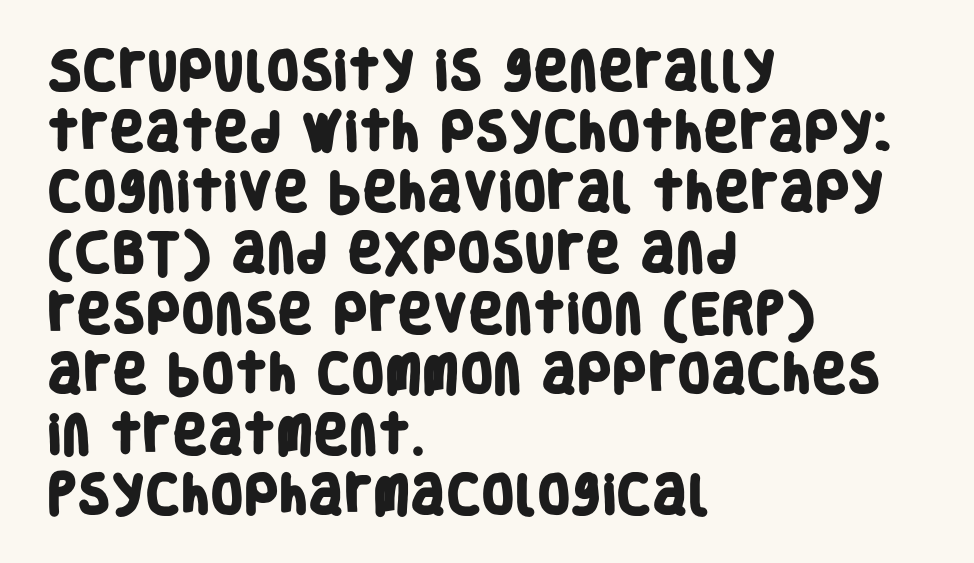
Q: Is the text bold? A: Yes.
Q: Is the typeface a serif or a sans-serif typeface? A: Sans-serif.
Q: Is the text underlined? A: No.
Q: How is the paragraph aligned? A: Left-aligned.
Q: Is the spacing between letters normal or unusually wide? A: Normal.
Q: Is the spacing between lines tight, normal or loose? A: Normal.
Q: Width (condensed, normal, or wide)? A: Condensed.
Q: Stroke contrast? A: Low.
Q: x-height? A: Large.
Q: Monospaced? A: No.
